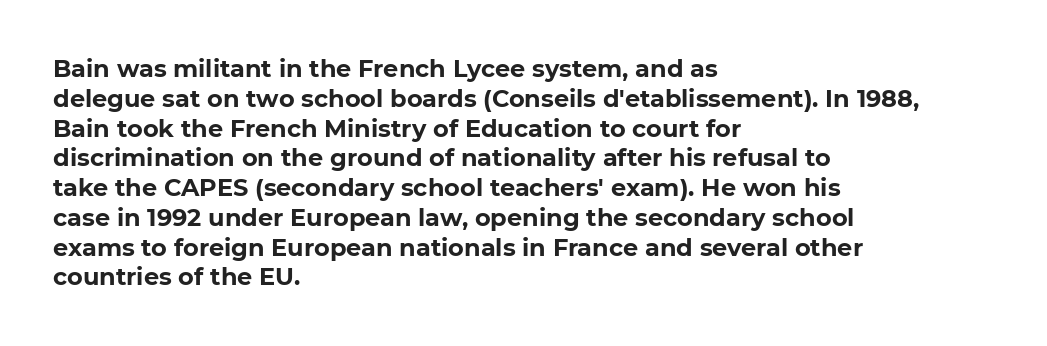
Q: Is the text bold? A: Yes.
Q: Is the text italic (slanted)? A: No, it is upright.
Q: Is the text underlined? A: No.
Q: How is the paragraph aligned? A: Left-aligned.
Q: Is the spacing between letters normal or unusually wide? A: Normal.
